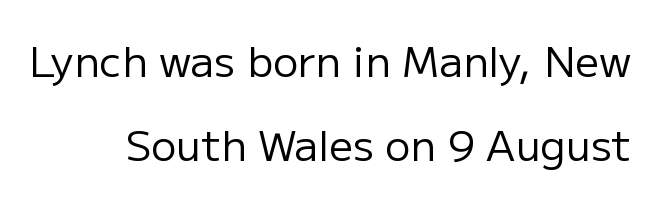
{"serif": "no", "italic": "no", "bold": "no", "weight": "regular", "width": "normal", "stroke_contrast": "low", "x_height": "medium", "monospaced": "no", "underline": "no", "line_spacing": "loose", "line_spacing_ratio": 2.01, "letter_spacing": "normal", "letter_spacing_em": 0.0, "glyph_px": 42}
